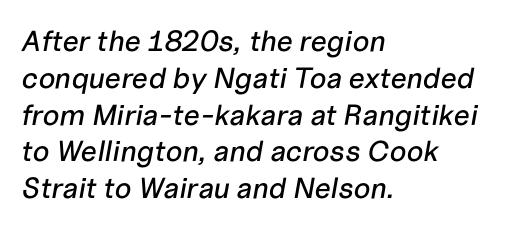
The image shows 29 px text type, italic (leaning right); set left-aligned, normal line spacing (1.27x), normal letter spacing, not underlined; low stroke contrast and a medium x-height.
